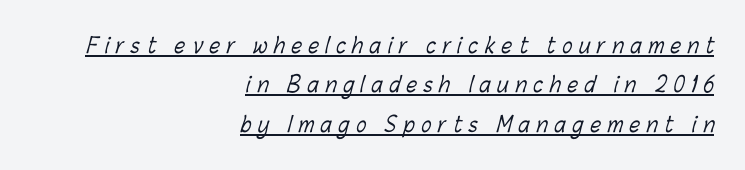
The letterforms sit at book weight or below. Students, note that the glyphs here are deliberately spaced far apart. Line endings align vertically; line beginnings do not. In designer terms, the underline attribute is active on this setting.
